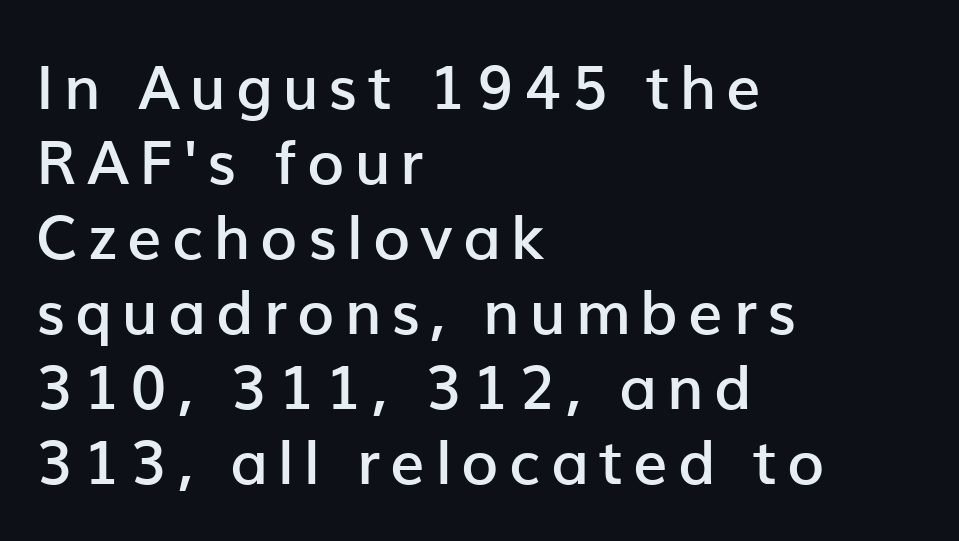
This sample uses a sans-serif face. Weight check: semibold — heavier than regular, not quite bold. Spacing verdict: proportional, widths tailored to each character. Horizontal alignment here is leftward, the default for most running prose.
